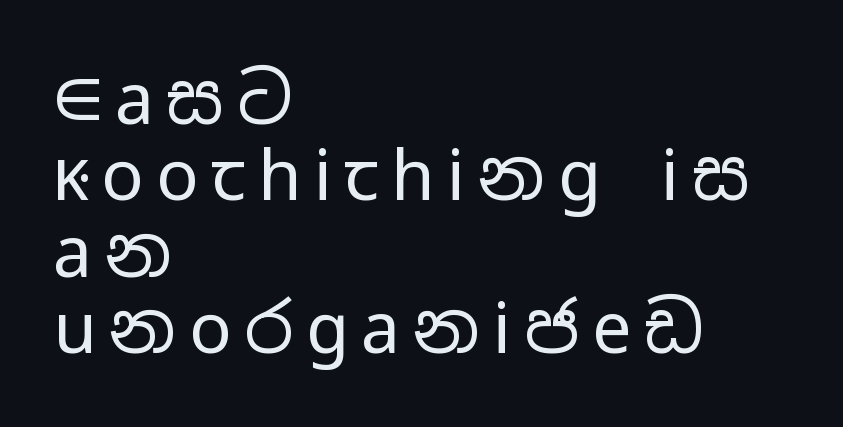
Nope, not italic — everything's standing straight. This rendering features lettering with no underline. Notice how descenders almost collide with the ascenders below — that's tight leading. You can tell from the bare stems that sans-serif type was used.
